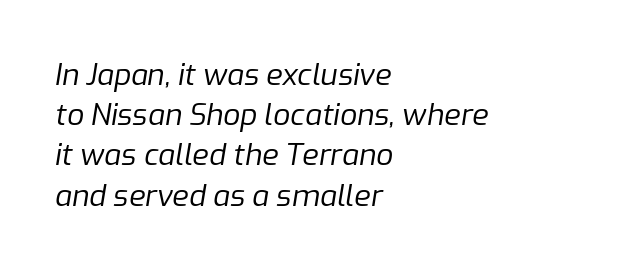
Q: Is the text bold? A: No.
Q: Is the text italic (slanted)? A: Yes, it leans right by about 9 degrees.
Q: Is the text underlined? A: No.
Q: How is the paragraph aligned? A: Left-aligned.
Q: Is the spacing between letters normal or unusually wide? A: Normal.
Q: Is the spacing between lines tight, normal or loose? A: Normal.
Q: Width (condensed, normal, or wide)? A: Normal.
Q: Stroke contrast? A: Low.
Q: x-height? A: Medium.
Q: Monospaced? A: No.
